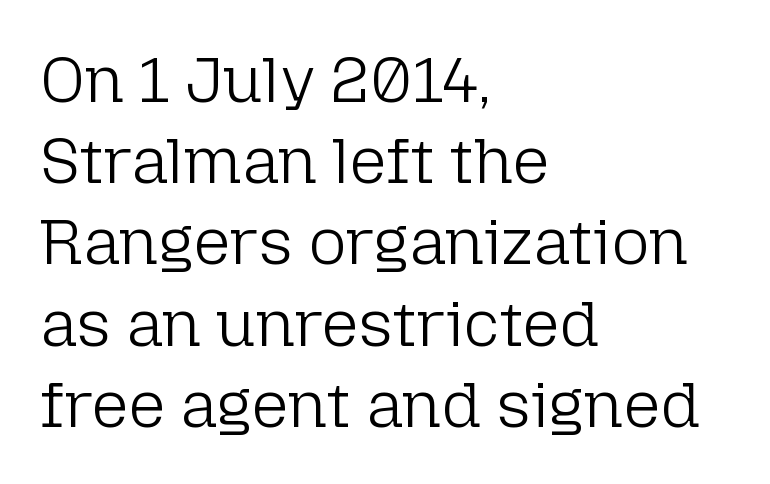
{"serif": "no", "italic": "no", "bold": "no", "weight": "light", "width": "normal", "stroke_contrast": "low", "x_height": "medium", "monospaced": "no", "underline": "no", "align": "left", "line_spacing": "normal", "line_spacing_ratio": 1.25, "letter_spacing": "normal", "letter_spacing_em": 0.0, "glyph_px": 65}
